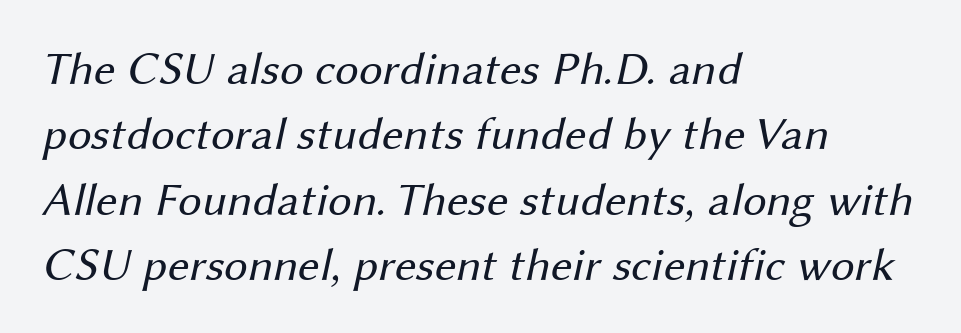
Q: Is the text bold? A: No.
Q: Is the typeface a serif or a sans-serif typeface? A: Sans-serif.
Q: Is the text underlined? A: No.
Q: How is the paragraph aligned? A: Left-aligned.
Q: Is the spacing between letters normal or unusually wide? A: Normal.
Q: Is the spacing between lines tight, normal or loose? A: Normal.
Q: Width (condensed, normal, or wide)? A: Normal.
Q: Stroke contrast? A: Medium.
Q: x-height? A: Medium.
Q: Monospaced? A: No.
